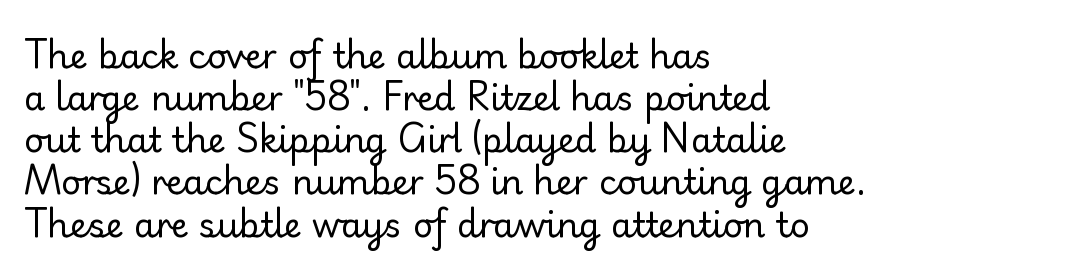
The image shows 34 px regular-weight sans-serif type, upright; set left-aligned, line spacing 1.24x, normal letter spacing, not underlined; low stroke contrast and a small x-height.
